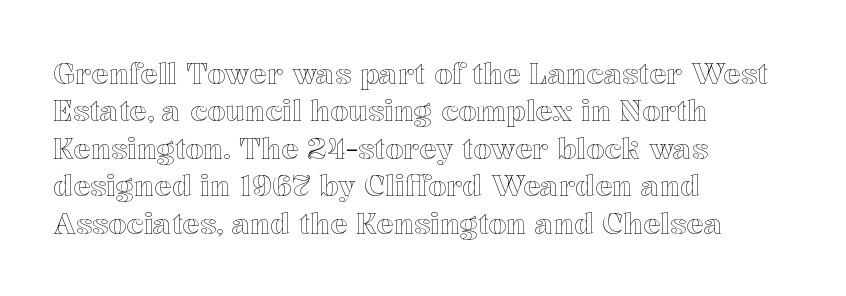
The lines sit at an ordinary, default distance from one another. It's the straight-up-and-down kind of type. The gap between lines stays unmarked. Spacing verdict: proportional, widths tailored to each character. Alignment: flush left. The line texture is even and compact thanks to regular tracking.
